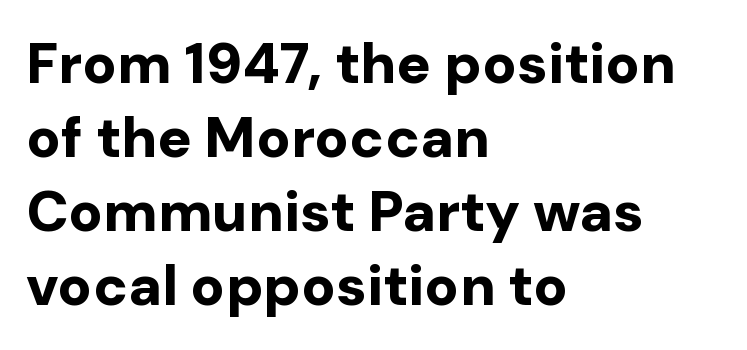
The image shows 57 px bold sans-serif type, upright; set left-aligned, normal line spacing (1.3x), normal letter spacing, not underlined; low stroke contrast and a medium x-height.
